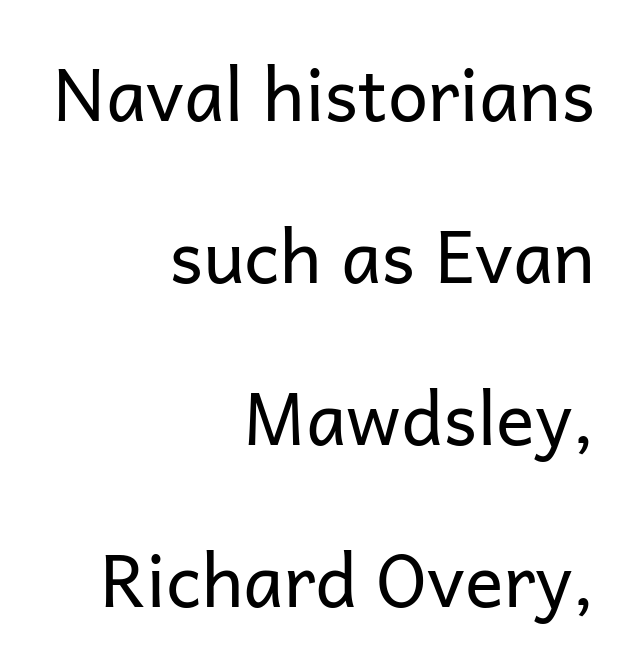
The image shows 72 px regular-weight sans-serif type, upright; set right-aligned, loose line spacing (2.25x), normal letter spacing, not underlined; low stroke contrast and a medium x-height.
